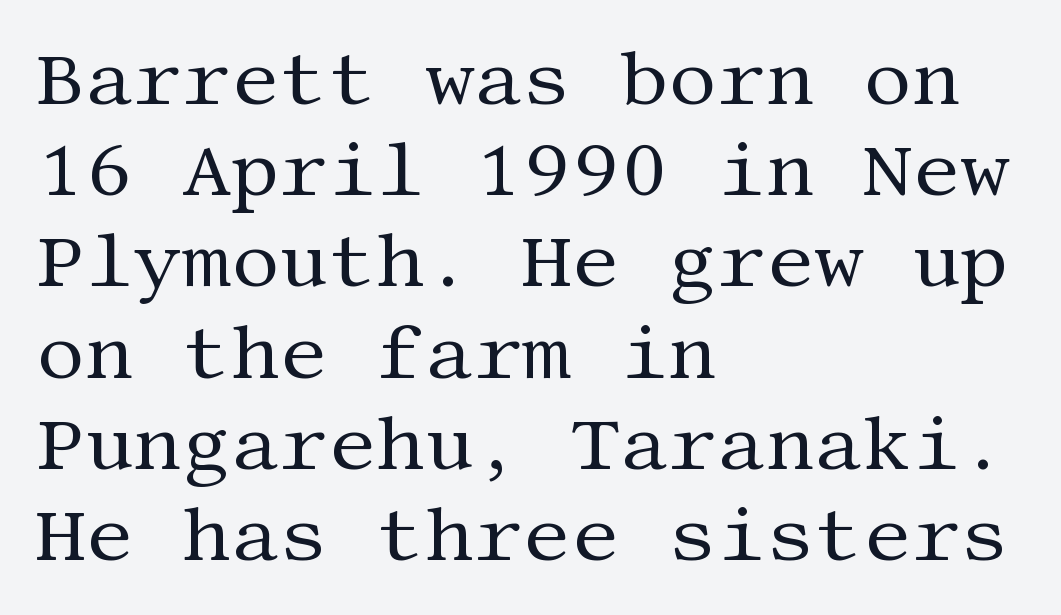
{"serif": "yes", "italic": "no", "bold": "no", "weight": "regular", "width": "normal", "stroke_contrast": "medium", "x_height": "large", "underline": "no", "align": "left", "line_spacing_ratio": 1.2, "letter_spacing": "normal", "letter_spacing_em": 0.0, "glyph_px": 76}
